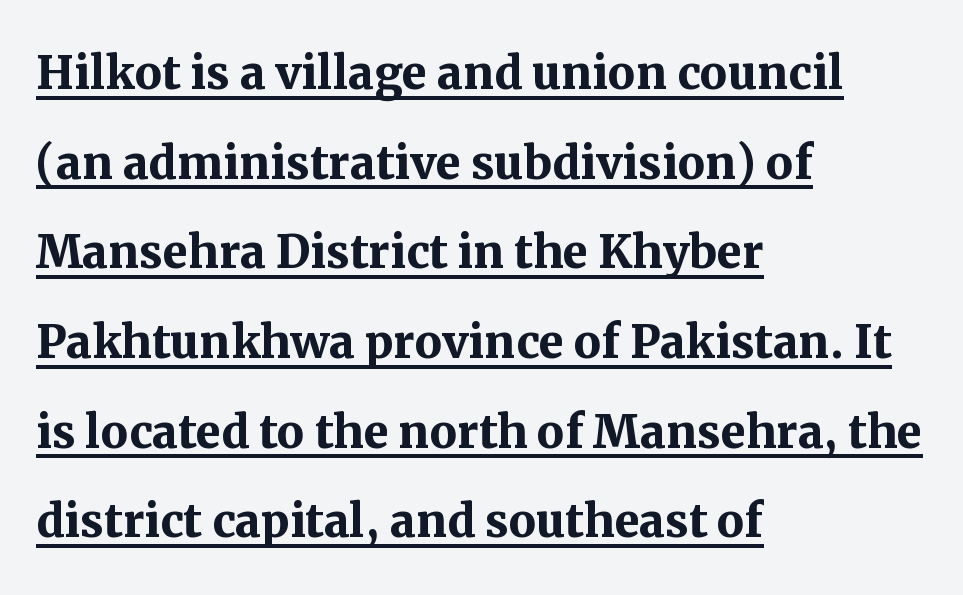
Q: Is the text bold? A: Yes.
Q: Is the text italic (slanted)? A: No, it is upright.
Q: Is the typeface a serif or a sans-serif typeface? A: Serif.
Q: Is the text underlined? A: Yes.
Q: How is the paragraph aligned? A: Left-aligned.
Q: Is the spacing between letters normal or unusually wide? A: Normal.
Q: Is the spacing between lines tight, normal or loose? A: Normal.
Q: Width (condensed, normal, or wide)? A: Normal.
Q: Stroke contrast? A: Medium.
Q: x-height? A: Medium.
Q: Monospaced? A: No.
